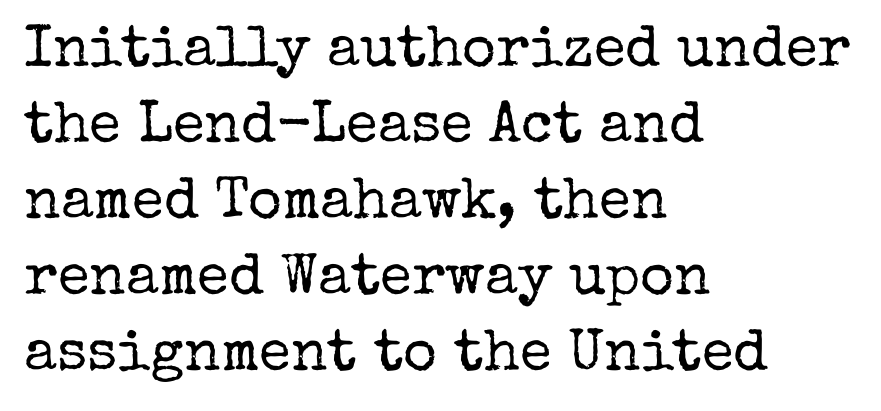
{"serif": "yes", "italic": "no", "bold": "no", "weight": "regular", "width": "normal", "stroke_contrast": "low", "x_height": "medium", "monospaced": "no", "underline": "no", "align": "left", "line_spacing": "normal", "line_spacing_ratio": 1.31, "letter_spacing": "normal", "letter_spacing_em": 0.0, "glyph_px": 58}
